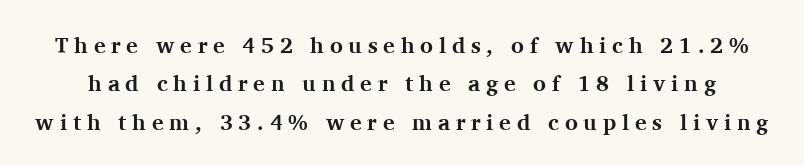
The image shows 22 px bold type, upright; set line spacing 1.74x, unusually wide letter spacing (+0.26 em), not underlined.
